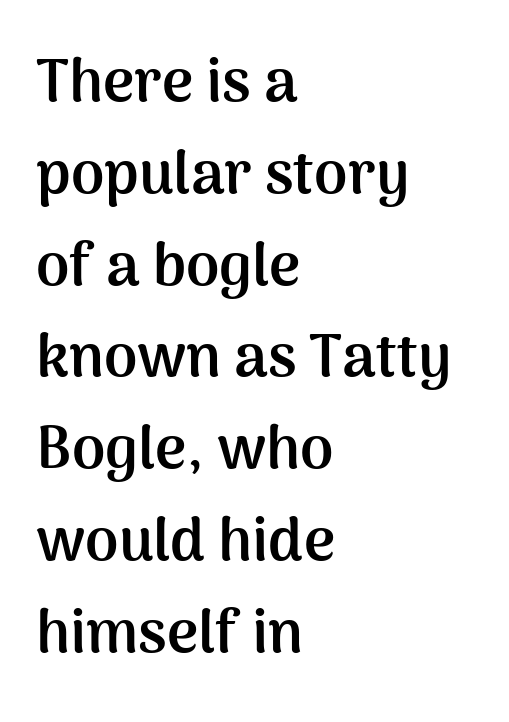
{"serif": "no", "italic": "no", "bold": "yes", "weight": "semibold", "width": "normal", "stroke_contrast": "medium", "x_height": "medium", "monospaced": "no", "underline": "no", "align": "left", "line_spacing": "normal", "line_spacing_ratio": 1.53, "letter_spacing": "normal", "letter_spacing_em": 0.0, "glyph_px": 60}
